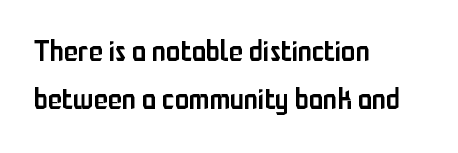
Plain, unruled lines of type. Casual observation: everything's shoved over to the left. A sans-serif font was chosen for this passage. Proportional: the letters do not fall into vertical columns. Each new line begins a customary step beneath the previous one. These lines were composed using upright roman letters.
